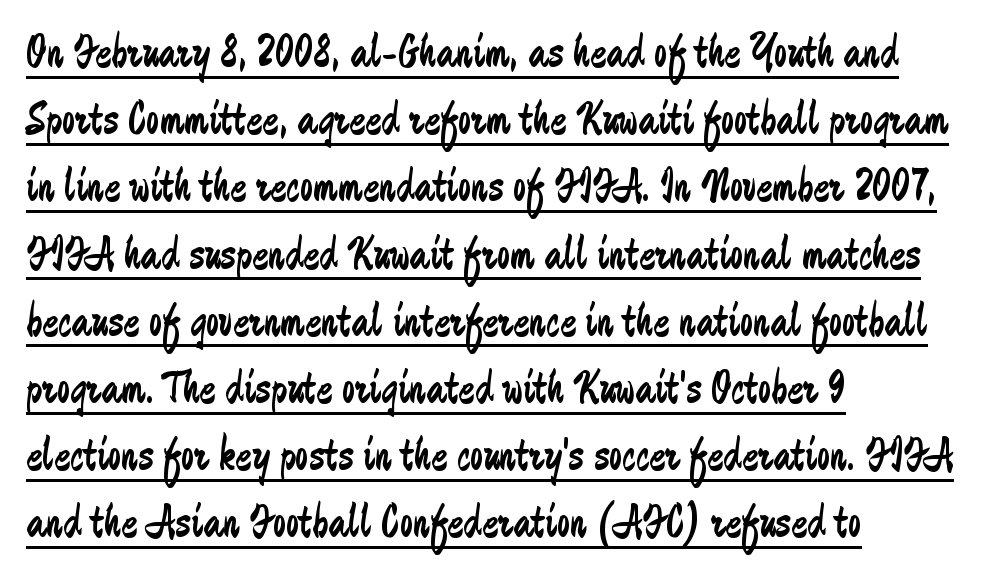
Each stroke keeps to a modest, everyday thickness or less. Serifs: no, the terminals of the letterforms are clean. Line beginnings align vertically; line endings do not. Leading: standard.
